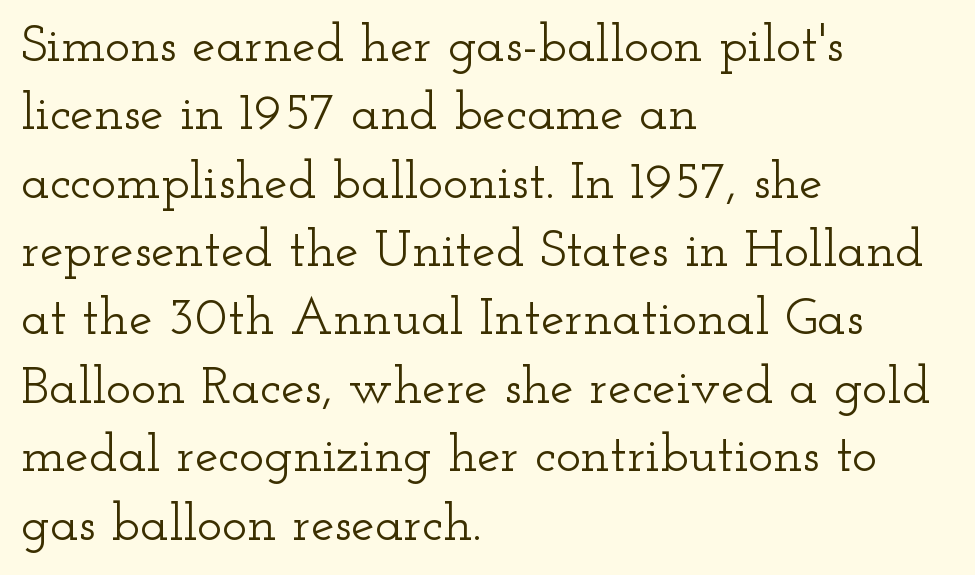
Q: Is the text italic (slanted)? A: No, it is upright.
Q: Is the typeface a serif or a sans-serif typeface? A: Serif.
Q: Is the text underlined? A: No.
Q: How is the paragraph aligned? A: Left-aligned.
Q: Is the spacing between letters normal or unusually wide? A: Normal.
Q: Is the spacing between lines tight, normal or loose? A: Normal.
Q: Width (condensed, normal, or wide)? A: Wide.
Q: Stroke contrast? A: Low.
Q: x-height? A: Small.
Q: Monospaced? A: No.
